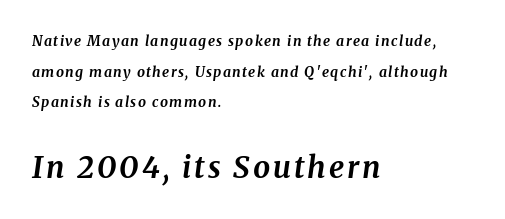
{"serif": "yes", "italic": "yes", "lean": "right", "slant_degrees": 8, "bold": "yes", "weight": "bold", "width": "normal", "stroke_contrast": "medium", "x_height": "medium", "monospaced": "no", "underline": "no", "align": "left", "line_spacing": "loose", "line_spacing_ratio": 2.19, "larger_block": "second", "size_ratio": 2.14, "glyph_px": 30}
